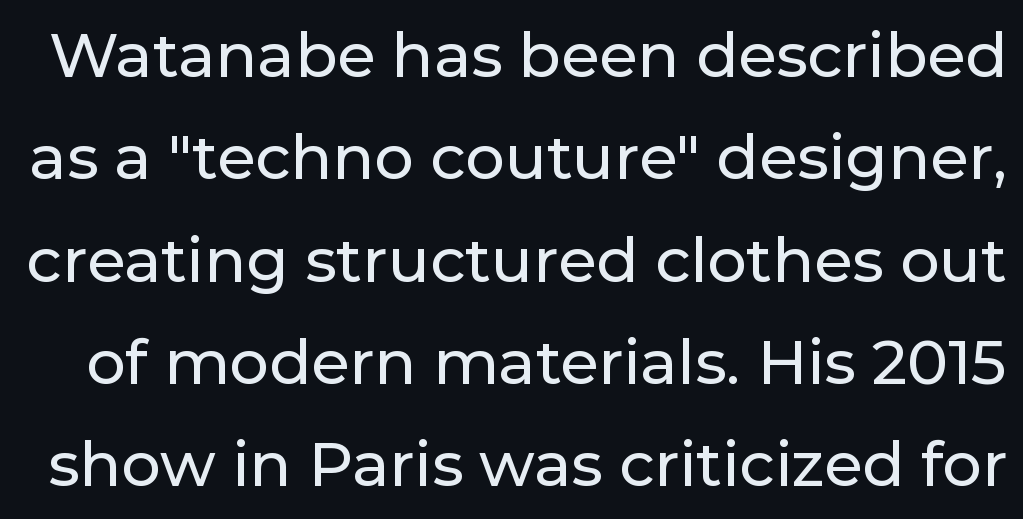
The image shows 62 px sans-serif type, upright; set normal line spacing (1.65x), normal letter spacing, not underlined; low stroke contrast and a medium x-height.
